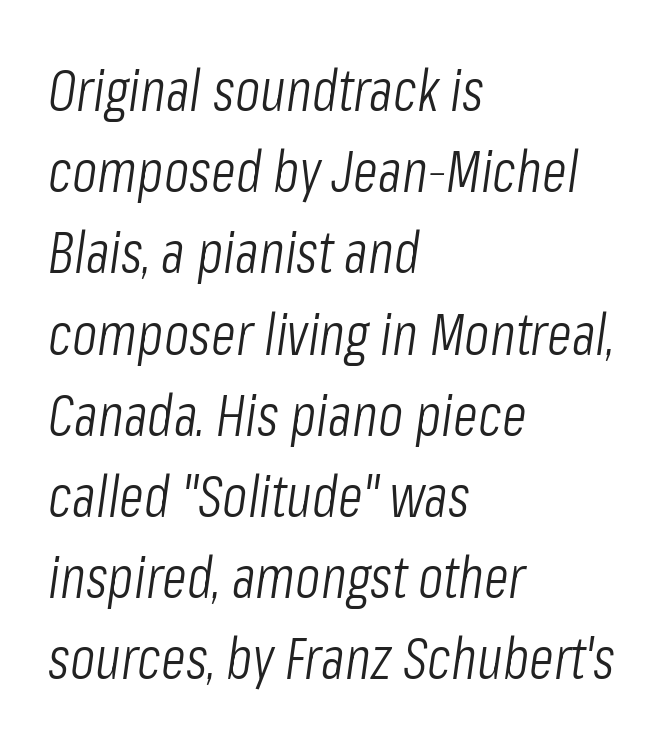
Which margin do the lines hug? The left one — the right edge is uneven. The area under the type is left untouched. Tracking value appears to be zero — textbook default spacing. You could not count columns in this text — the font is proportionally spaced. The font is comparable to plain body text, perhaps lighter. The face used here has a pronounced slope to its letters.
